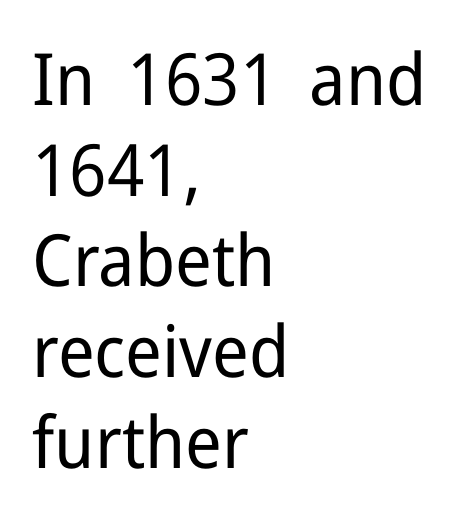
Leftover space on each line is placed entirely after the last word. The specimen reads as upright at a glance. Typographically, this falls in the sans-serif category. Words appear dense and cohesive because spacing is normal.
